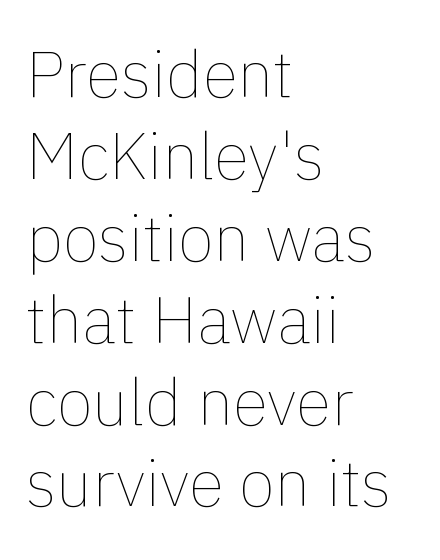
The image shows 65 px thin type, upright; set left-aligned, normal line spacing (1.26x), normal letter spacing, not underlined; low stroke contrast and a medium x-height.
